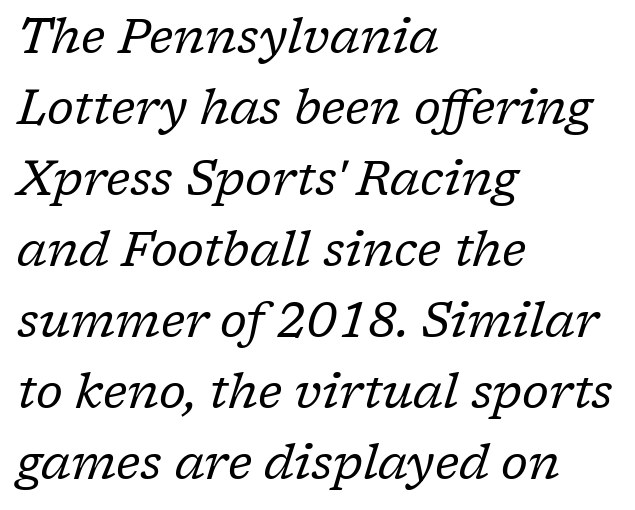
Q: Is the text bold? A: No.
Q: Is the text italic (slanted)? A: Yes, it leans right by about 17 degrees.
Q: Is the typeface a serif or a sans-serif typeface? A: Serif.
Q: Is the text underlined? A: No.
Q: How is the paragraph aligned? A: Left-aligned.
Q: Is the spacing between letters normal or unusually wide? A: Normal.
Q: Is the spacing between lines tight, normal or loose? A: Normal.
Q: Width (condensed, normal, or wide)? A: Normal.
Q: Stroke contrast? A: Low.
Q: x-height? A: Medium.
Q: Monospaced? A: No.
